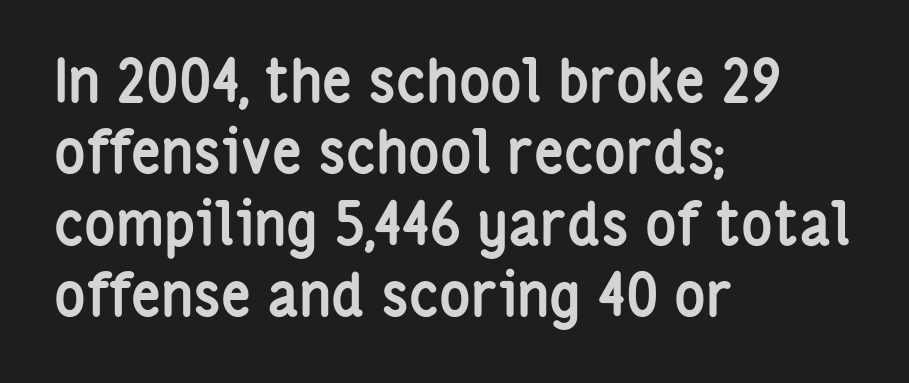
The image shows 59 px semibold, condensed sans-serif type, upright; set left-aligned, line spacing 1.21x, normal letter spacing, not underlined; low stroke contrast and a medium x-height.
